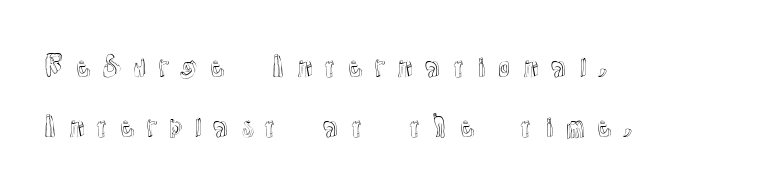
Q: Is the text italic (slanted)? A: No, it is upright.
Q: Is the text underlined? A: No.
Q: How is the paragraph aligned? A: Left-aligned.
Q: Is the spacing between letters normal or unusually wide? A: Unusually wide.
Q: Is the spacing between lines tight, normal or loose? A: Loose.
